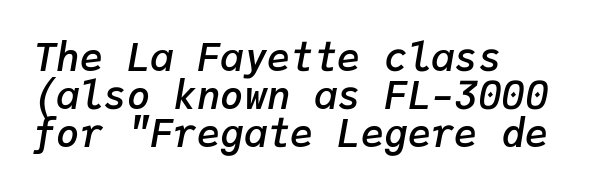
The image shows 39 px semibold type, italic (leaning right), monospaced; set left-aligned, tight line spacing (0.98x), normal letter spacing, not underlined; low stroke contrast and a medium x-height.
